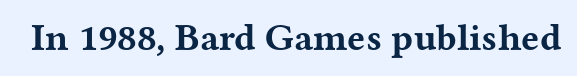
The image shows 38 px bold, wide serif type, upright; set normal letter spacing, not underlined; medium stroke contrast and a medium x-height.
